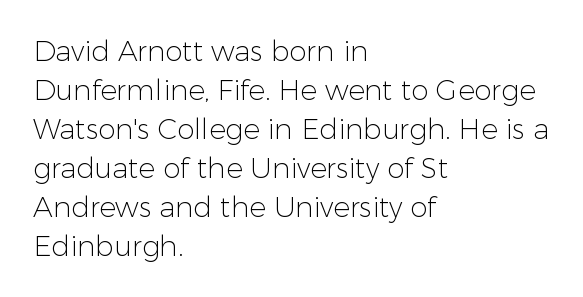
{"serif": "no", "italic": "no", "bold": "no", "weight": "light", "width": "normal", "stroke_contrast": "low", "x_height": "medium", "monospaced": "no", "underline": "no", "align": "left", "line_spacing": "normal", "line_spacing_ratio": 1.39, "letter_spacing": "normal", "letter_spacing_em": 0.0, "glyph_px": 28}
